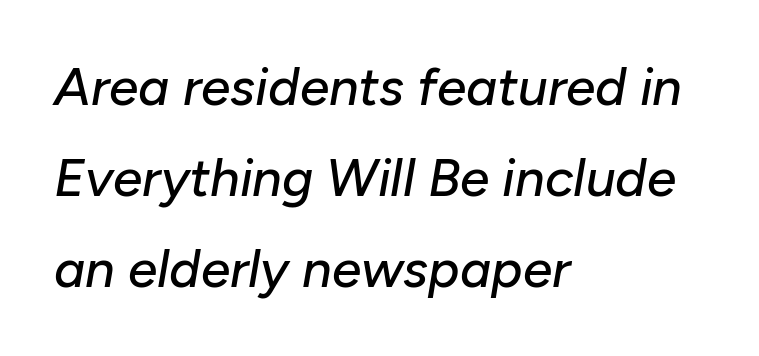
{"italic": "yes", "lean": "right", "slant_degrees": 10, "width": "normal", "stroke_contrast": "low", "x_height": "medium", "monospaced": "no", "underline": "no", "align": "left", "line_spacing_ratio": 1.72, "letter_spacing": "normal", "letter_spacing_em": 0.0, "glyph_px": 53}
